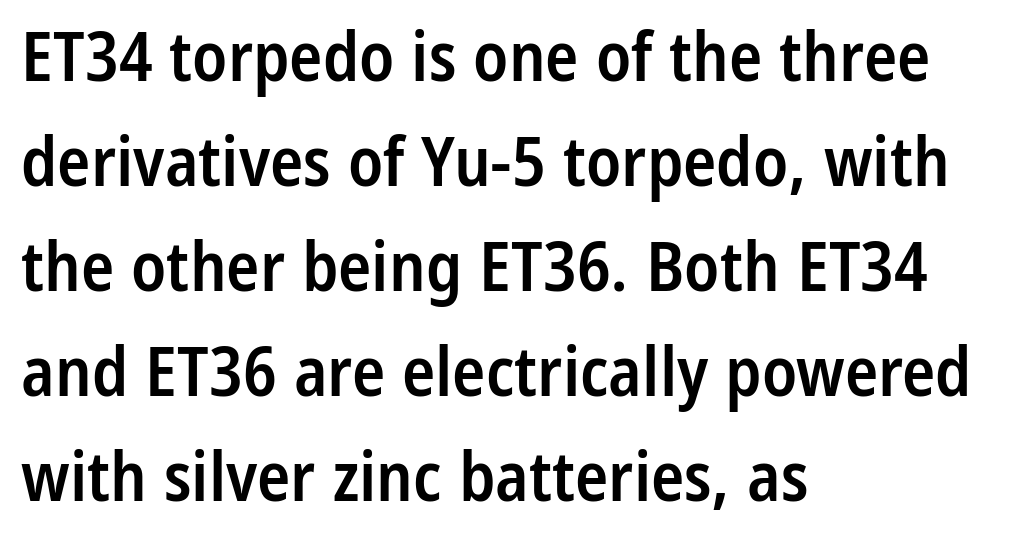
Q: Is the text bold? A: Semi-bold.
Q: Is the text italic (slanted)? A: No, it is upright.
Q: Is the typeface a serif or a sans-serif typeface? A: Sans-serif.
Q: Is the text underlined? A: No.
Q: How is the paragraph aligned? A: Left-aligned.
Q: Is the spacing between letters normal or unusually wide? A: Normal.
Q: Is the spacing between lines tight, normal or loose? A: Normal.
Q: Width (condensed, normal, or wide)? A: Condensed.
Q: Stroke contrast? A: Low.
Q: x-height? A: Medium.
Q: Monospaced? A: No.
